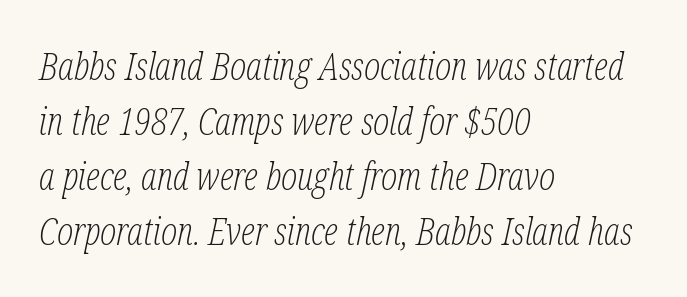
The image shows 38 px light, condensed serif type, italic (leaning right); set left-aligned, normal line spacing (1.45x), normal letter spacing, not underlined; low stroke contrast and a medium x-height.
